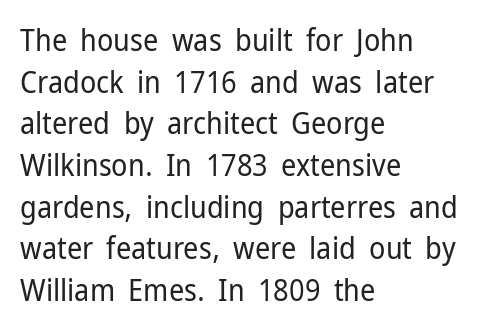
{"serif": "no", "italic": "no", "bold": "no", "weight": "regular", "width": "normal", "stroke_contrast": "low", "x_height": "medium", "monospaced": "no", "underline": "no", "align": "left", "line_spacing": "normal", "line_spacing_ratio": 1.39, "letter_spacing": "normal", "letter_spacing_em": 0.0, "glyph_px": 30}
